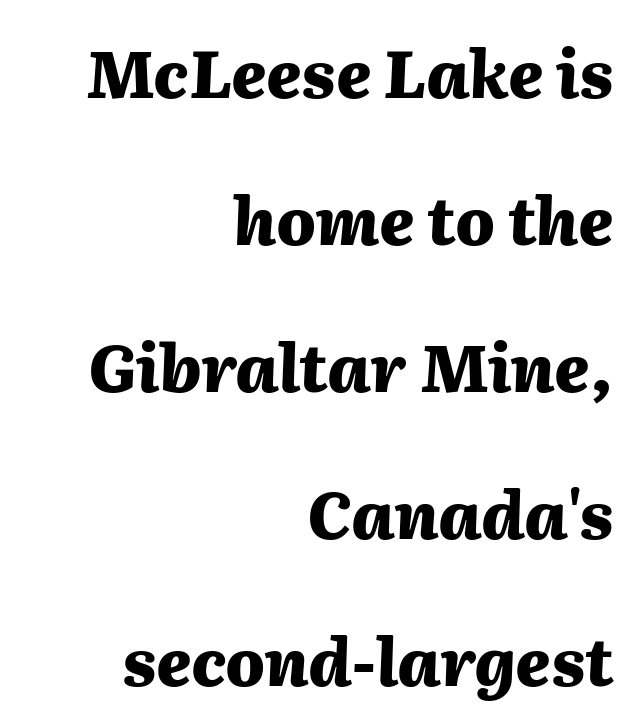
The image shows 65 px heavy type, italic (leaning right); set right-aligned, loose line spacing (2.26x), normal letter spacing, not underlined; medium stroke contrast and a medium x-height.
